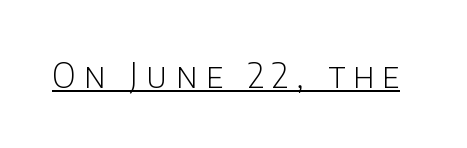
Q: Is the text bold? A: No.
Q: Is the text italic (slanted)? A: No, it is upright.
Q: Is the typeface a serif or a sans-serif typeface? A: Sans-serif.
Q: Is the text underlined? A: Yes.
Q: Is the spacing between letters normal or unusually wide? A: Unusually wide.
Q: Width (condensed, normal, or wide)? A: Normal.
Q: Stroke contrast? A: Low.
Q: x-height? A: Large.
Q: Monospaced? A: No.
